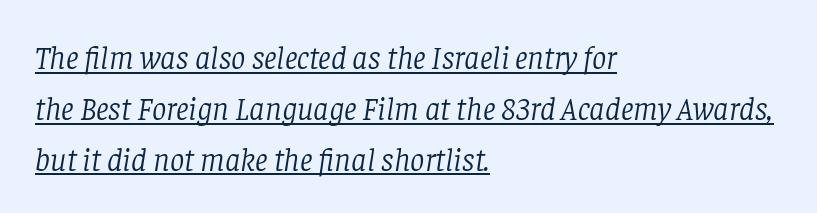
Q: Is the text bold? A: No.
Q: Is the text italic (slanted)? A: Yes, it leans right by about 8 degrees.
Q: Is the typeface a serif or a sans-serif typeface? A: Serif.
Q: Is the text underlined? A: Yes.
Q: How is the paragraph aligned? A: Left-aligned.
Q: Is the spacing between letters normal or unusually wide? A: Normal.
Q: Is the spacing between lines tight, normal or loose? A: Normal.
Q: Width (condensed, normal, or wide)? A: Normal.
Q: Stroke contrast? A: Low.
Q: x-height? A: Large.
Q: Monospaced? A: No.
